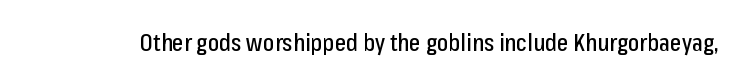
Q: Is the text italic (slanted)? A: No, it is upright.
Q: Is the text underlined? A: No.
Q: Is the spacing between letters normal or unusually wide? A: Normal.
